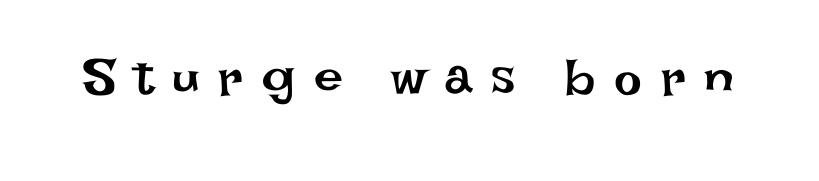
Q: Is the text bold? A: No.
Q: Is the text italic (slanted)? A: No, it is upright.
Q: Is the text underlined? A: No.
Q: Is the spacing between letters normal or unusually wide? A: Unusually wide.
Q: Width (condensed, normal, or wide)? A: Normal.
Q: Stroke contrast? A: Low.
Q: x-height? A: Large.
Q: Monospaced? A: No.
